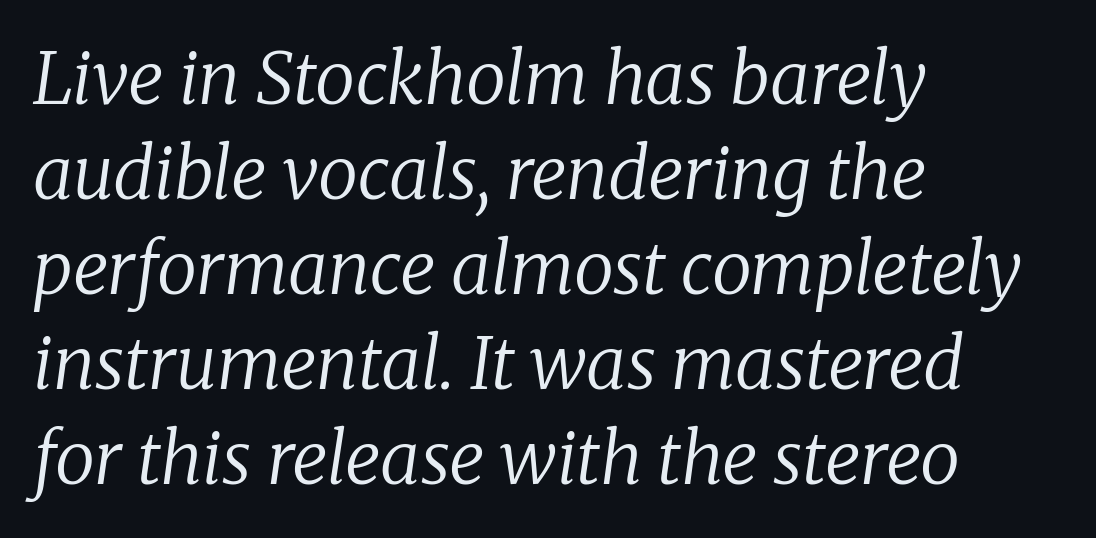
The image shows 72 px regular-weight serif type, italic (leaning right); set left-aligned, normal line spacing (1.32x), normal letter spacing, not underlined; low stroke contrast and a medium x-height.
